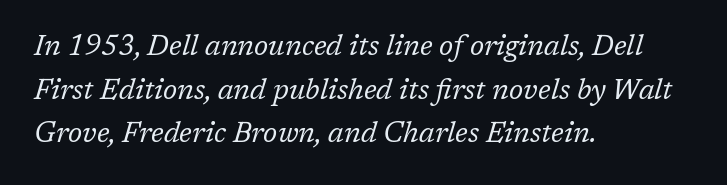
Q: Is the text bold? A: No.
Q: Is the text italic (slanted)? A: Yes, it leans right by about 17 degrees.
Q: Is the typeface a serif or a sans-serif typeface? A: Serif.
Q: Is the text underlined? A: No.
Q: How is the paragraph aligned? A: Left-aligned.
Q: Is the spacing between letters normal or unusually wide? A: Normal.
Q: Is the spacing between lines tight, normal or loose? A: Normal.
Q: Width (condensed, normal, or wide)? A: Normal.
Q: Stroke contrast? A: Low.
Q: x-height? A: Medium.
Q: Monospaced? A: No.
